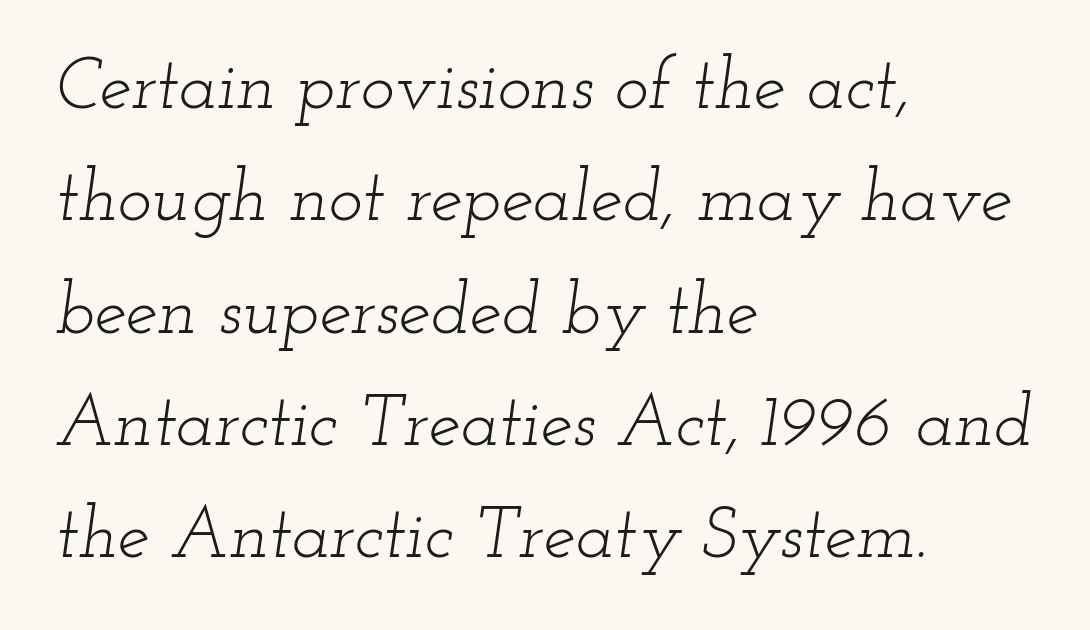
The image shows 72 px light, wide serif type, italic (leaning right); set left-aligned, normal line spacing (1.56x), normal letter spacing, not underlined; low stroke contrast and a small x-height.
